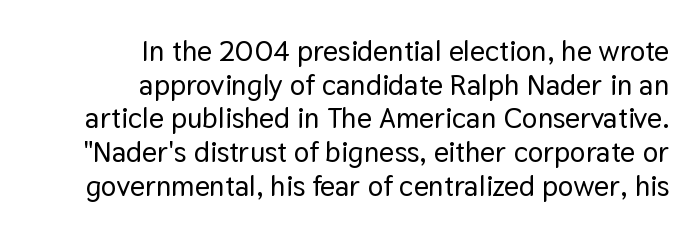
The image shows 29 px sans-serif type, upright; set right-aligned, line spacing 1.16x, normal letter spacing, not underlined; low stroke contrast and a medium x-height.
